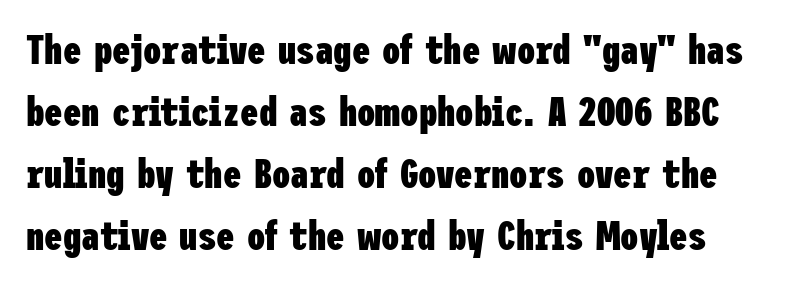
The image shows 41 px heavy, condensed sans-serif type, upright; set normal line spacing (1.51x), normal letter spacing, not underlined; low stroke contrast and a medium x-height.
